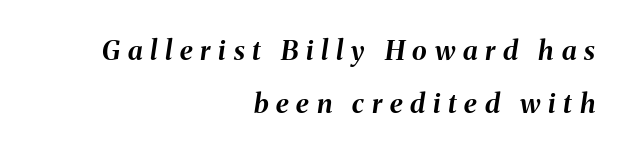
Q: Is the text bold? A: Yes.
Q: Is the text italic (slanted)? A: Yes, it leans right by about 8 degrees.
Q: Is the text underlined? A: No.
Q: How is the paragraph aligned? A: Right-aligned.
Q: Is the spacing between letters normal or unusually wide? A: Unusually wide.
Q: Is the spacing between lines tight, normal or loose? A: Loose.
